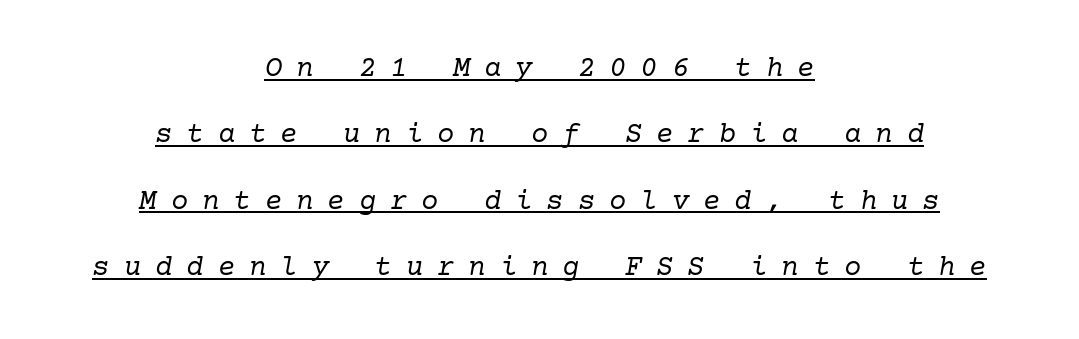
The image shows 29 px regular-weight serif type, italic (leaning right); set centered, loose line spacing (2.29x), unusually wide letter spacing (+0.48 em), underlined; low stroke contrast and a medium x-height.
